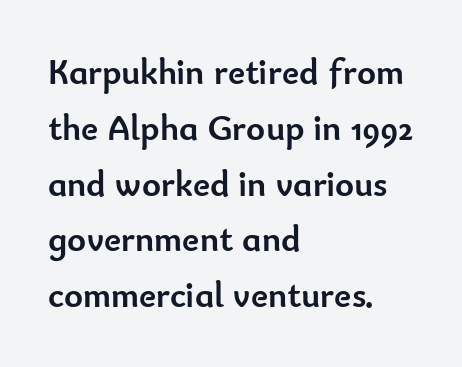
Q: Is the text bold? A: Yes.
Q: Is the text italic (slanted)? A: No, it is upright.
Q: Is the typeface a serif or a sans-serif typeface? A: Sans-serif.
Q: Is the text underlined? A: No.
Q: How is the paragraph aligned? A: Left-aligned.
Q: Is the spacing between letters normal or unusually wide? A: Normal.
Q: Is the spacing between lines tight, normal or loose? A: Normal.
Q: Width (condensed, normal, or wide)? A: Normal.
Q: Stroke contrast? A: Low.
Q: x-height? A: Small.
Q: Monospaced? A: No.
